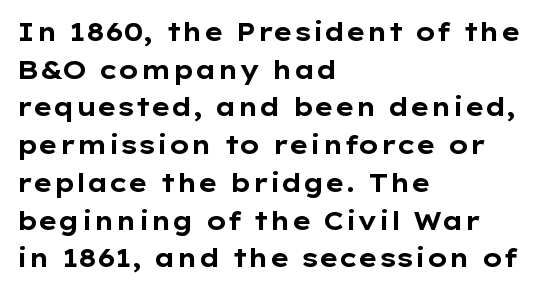
{"italic": "no", "bold": "yes", "underline": "no", "align": "left", "line_spacing": "normal", "line_spacing_ratio": 1.51, "letter_spacing": "normal", "letter_spacing_em": 0.0, "glyph_px": 25}
